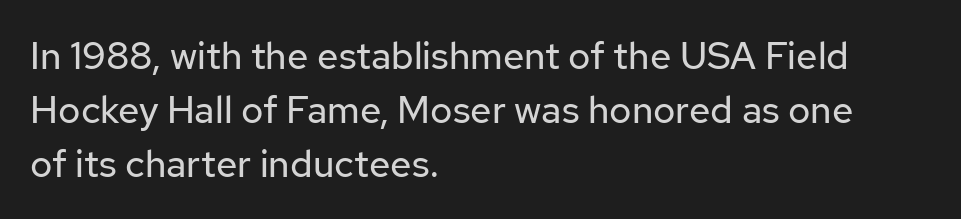
Is this a fixed-width face? No — the glyphs have proportional, varying widths. A clean baseline with only descenders dipping below it. The type is set solid horizontally, with unmodified tracking. Weight: regular or lighter.
